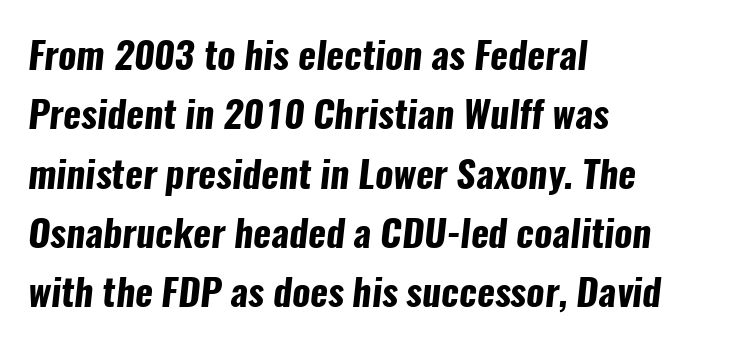
Bold? Absolutely — the strokes are thick and heavy. Summary of vertical rhythm: regular, with standard interline spacing. Reading down the block, your eye returns to a fixed left position each line. The face used here is rendered with its standard letterfit.
